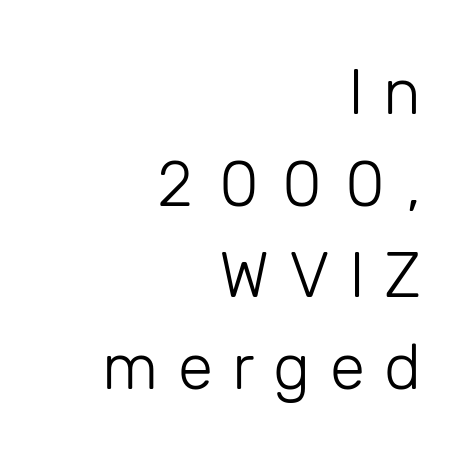
The image shows 64 px light sans-serif type, upright; set right-aligned, normal line spacing (1.43x), unusually wide letter spacing (+0.3 em), not underlined; low stroke contrast and a medium x-height.
